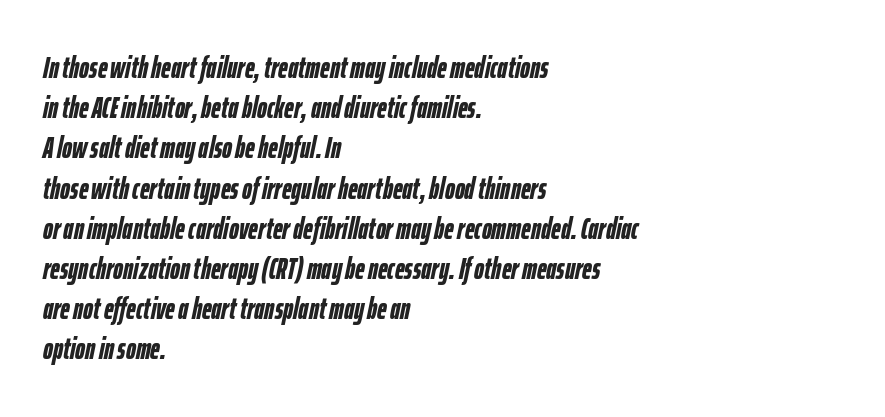
The typography opts for an oblique posture over an upright one. The space between consecutive lines is moderate. Is this a fixed-width face? No — the glyphs have proportional, varying widths. Rule under the text: the space is simply empty. The letters are bold, with thick, heavy strokes.
